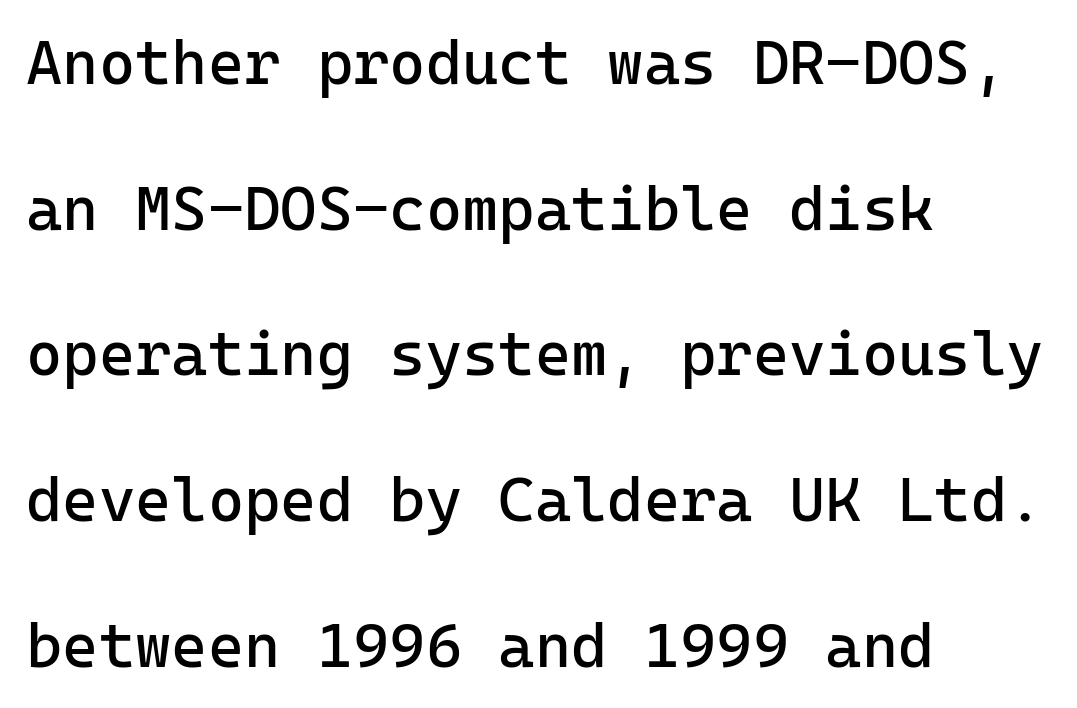
The image shows 62 px regular-weight sans-serif type, upright; set left-aligned, loose line spacing (2.35x), normal letter spacing, not underlined; low stroke contrast and a medium x-height.
